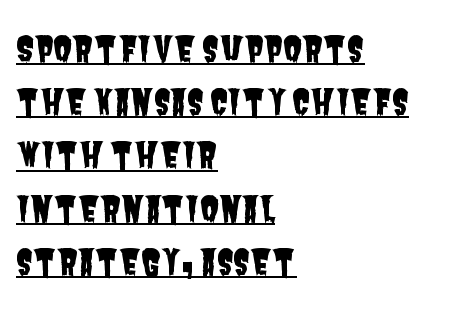
Q: Is the typeface a serif or a sans-serif typeface? A: Sans-serif.
Q: Is the text underlined? A: Yes.
Q: How is the paragraph aligned? A: Left-aligned.
Q: Is the spacing between letters normal or unusually wide? A: Normal.
Q: Is the spacing between lines tight, normal or loose? A: Normal.
Q: Width (condensed, normal, or wide)? A: Condensed.
Q: Stroke contrast? A: Low.
Q: x-height? A: Large.
Q: Monospaced? A: No.
